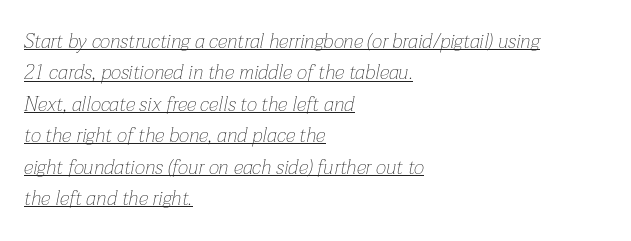
Q: Is the text bold? A: No.
Q: Is the text italic (slanted)? A: Yes, it leans right by about 12 degrees.
Q: Is the text underlined? A: Yes.
Q: How is the paragraph aligned? A: Left-aligned.
Q: Is the spacing between letters normal or unusually wide? A: Normal.
Q: Is the spacing between lines tight, normal or loose? A: Normal.
